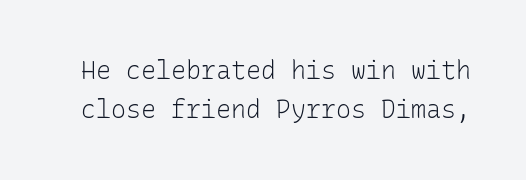
Q: Is the text bold? A: No.
Q: Is the text italic (slanted)? A: No, it is upright.
Q: Is the text underlined? A: No.
Q: Is the spacing between letters normal or unusually wide? A: Normal.
Q: Is the spacing between lines tight, normal or loose? A: Normal.
